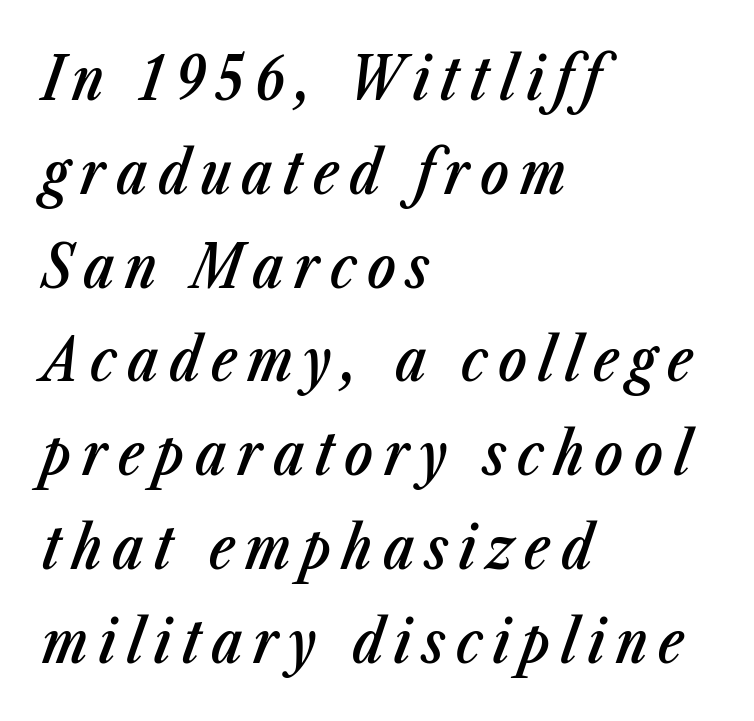
{"italic": "yes", "lean": "right", "slant_degrees": 23, "bold": "semi", "weight": "semibold", "width": "condensed", "stroke_contrast": "low", "x_height": "medium", "monospaced": "no", "underline": "no", "align": "left", "line_spacing": "normal", "line_spacing_ratio": 1.59, "glyph_px": 59}
